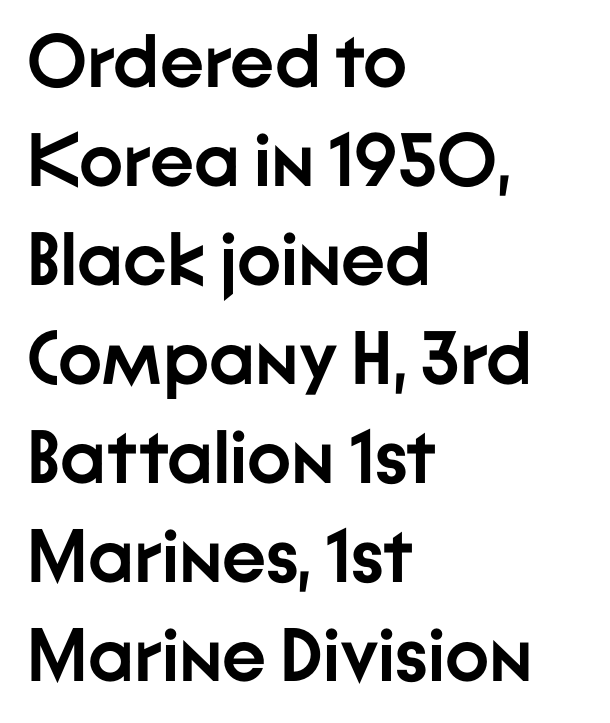
{"serif": "no", "italic": "no", "bold": "yes", "weight": "semibold", "width": "normal", "stroke_contrast": "low", "x_height": "medium", "monospaced": "no", "underline": "no", "align": "left", "line_spacing": "normal", "line_spacing_ratio": 1.32, "letter_spacing": "normal", "letter_spacing_em": 0.0, "glyph_px": 75}
